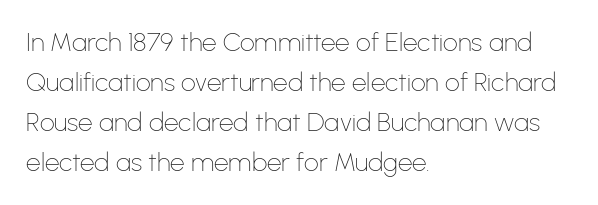
The image shows 26 px text type, upright; set left-aligned, normal line spacing (1.54x), normal letter spacing, not underlined.
